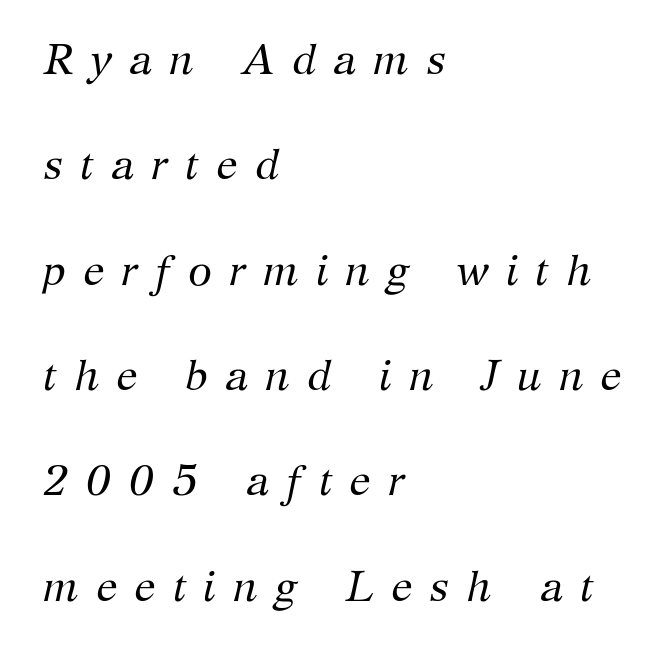
{"serif": "yes", "italic": "yes", "lean": "right", "slant_degrees": 12, "bold": "no", "weight": "regular", "width": "normal", "stroke_contrast": "medium", "x_height": "medium", "monospaced": "no", "underline": "no", "align": "left", "line_spacing": "loose", "line_spacing_ratio": 2.45, "letter_spacing": "wide", "letter_spacing_em": 0.4, "glyph_px": 43}
